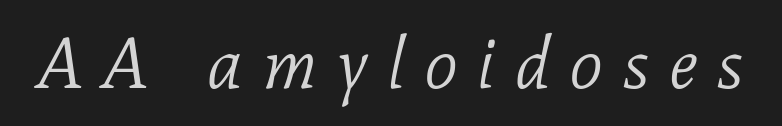
The image shows 72 px light serif type, italic (leaning right); set unusually wide letter spacing (+0.28 em), not underlined; low stroke contrast and a medium x-height.
